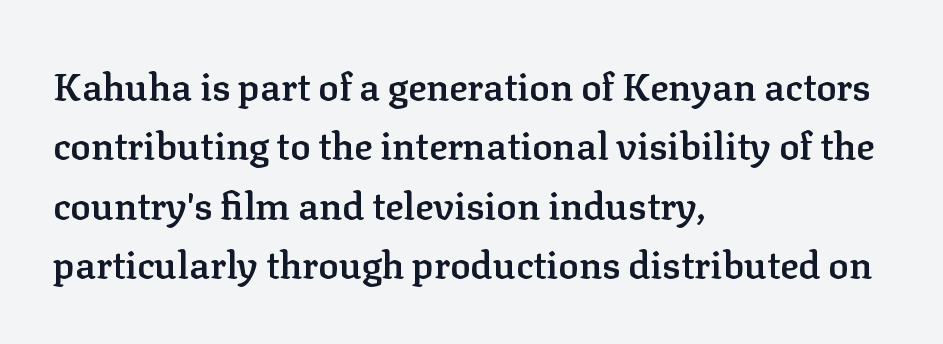
{"serif": "yes", "italic": "no", "bold": "semi", "weight": "semibold", "width": "normal", "stroke_contrast": "low", "x_height": "medium", "monospaced": "no", "underline": "no", "align": "left", "line_spacing": "normal", "line_spacing_ratio": 1.56, "letter_spacing": "normal", "letter_spacing_em": 0.0, "glyph_px": 38}
